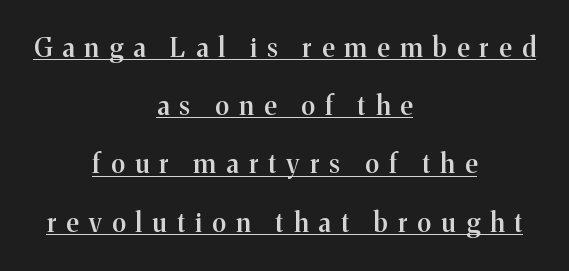
The image shows 26 px text type, upright; set centered, loose line spacing (2.24x), unusually wide letter spacing (+0.4 em), underlined.
